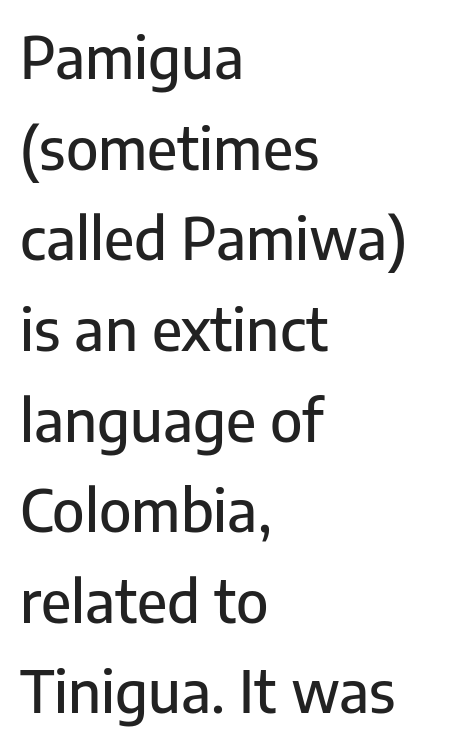
Think of a printed novel: that variable character pitch is what you see here. Ordinary non-slanted type is in use. Typographically, this falls in the sans-serif category. Lines of text with bare space underneath. Short note: letters normally spaced.
